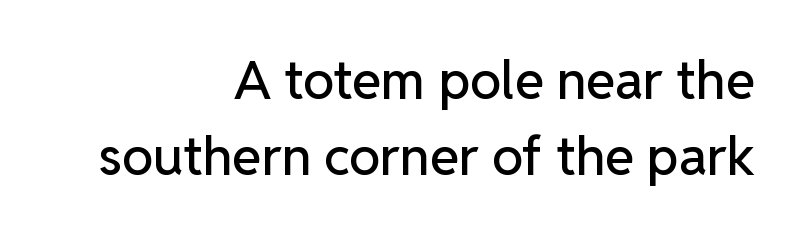
{"serif": "no", "italic": "no", "width": "normal", "stroke_contrast": "low", "x_height": "medium", "monospaced": "no", "underline": "no", "align": "right", "line_spacing": "normal", "line_spacing_ratio": 1.43, "letter_spacing": "normal", "letter_spacing_em": 0.0, "glyph_px": 53}
